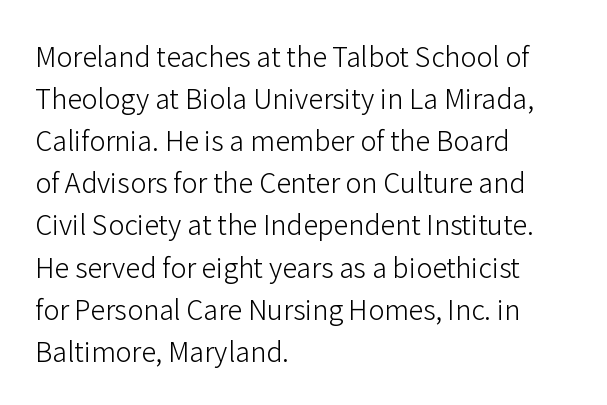
{"italic": "no", "bold": "no", "underline": "no", "align": "left", "line_spacing": "normal", "line_spacing_ratio": 1.56, "letter_spacing": "normal", "letter_spacing_em": 0.0, "glyph_px": 27}
